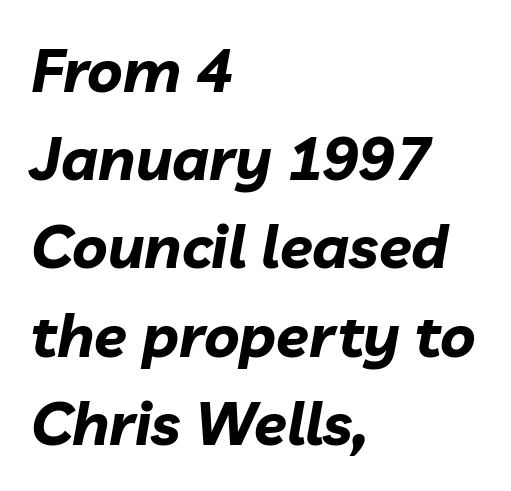
Line starts are locked; line ends wander. These words are printed bold, with thick strokes throughout. Designer's note — italics engaged. You could not count columns in this text — the font is proportionally spaced. The string is rendered with underlining switched off. Standard letterfit; no display-style spreading of the glyphs.
